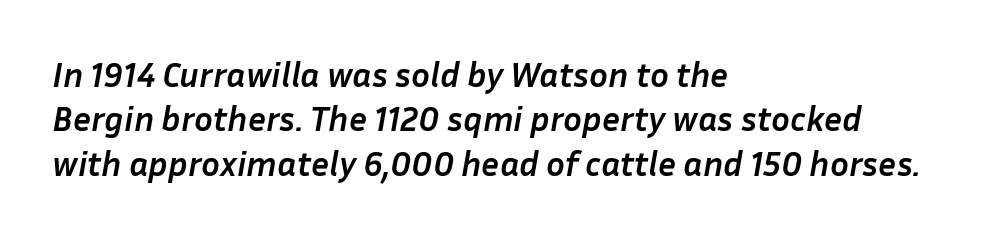
The baseline area is clear. The rendering uses natural spacing where letterforms have individual widths. A typesetter would call this zero additional tracking. There's an unmistakable incline to the writing here. Reading down the block, your eye returns to a fixed left position each line.
